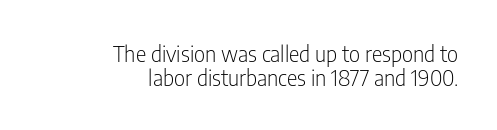
This sample is right-justified, so line beginnings fall wherever the words allow. The rendering uses a small line-height, squeezing the rows. The font's upright variant was chosen for this text. No heavy texture on the line: the type isn't bold. The string is rendered with underlining switched off. Observe the ordinary spacing: letters are neighbours, not strangers.
